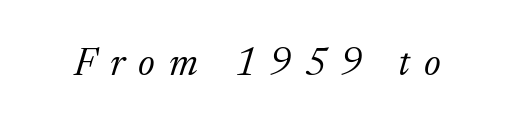
Typographically, this falls in the serif category. The rendering applies a slant to the glyphs. This rendering features lettering with no underline. The typeface has the unassuming heft of standard copy or less. The face used here is proportionally spaced, like ordinary book or web type. Spacing between characters has been opened up far beyond the box default.
